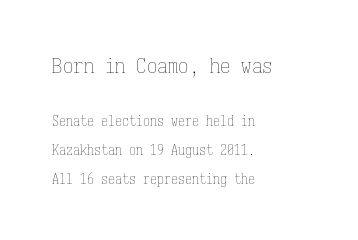
Q: Is the text bold? A: No.
Q: Is the text italic (slanted)? A: No, it is upright.
Q: Is the text underlined? A: No.
Q: How is the paragraph aligned? A: Left-aligned.
Q: Is the spacing between letters normal or unusually wide? A: Normal.
Q: Is the spacing between lines tight, normal or loose? A: Loose.
Q: Which block of text is set in a larger size, the first (top) or the second (bottom)? A: The first (top) one.
